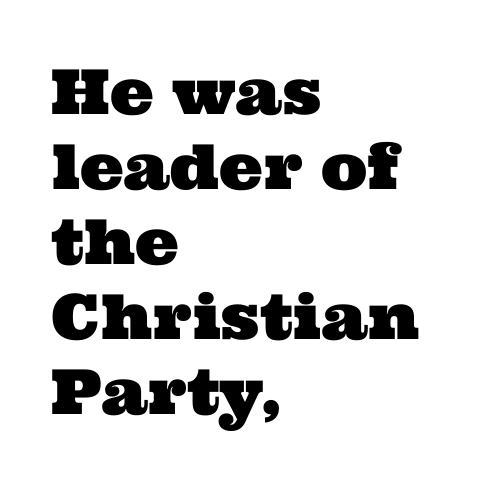
Q: Is the typeface a serif or a sans-serif typeface? A: Serif.
Q: Is the text underlined? A: No.
Q: How is the paragraph aligned? A: Left-aligned.
Q: Is the spacing between letters normal or unusually wide? A: Normal.
Q: Width (condensed, normal, or wide)? A: Wide.
Q: Stroke contrast? A: Medium.
Q: x-height? A: Medium.
Q: Monospaced? A: No.
